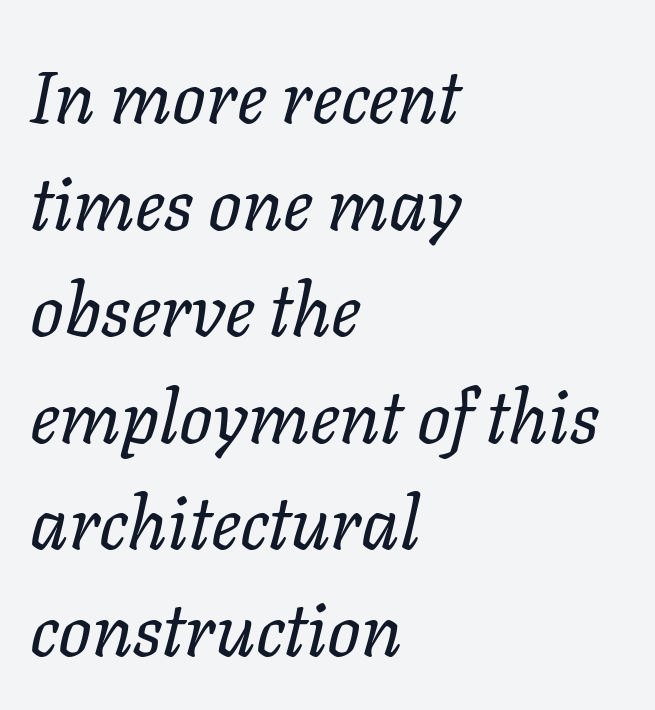
The image shows 74 px regular-weight type, italic (leaning right); set left-aligned, normal line spacing (1.44x), normal letter spacing, not underlined; low stroke contrast and a medium x-height.
